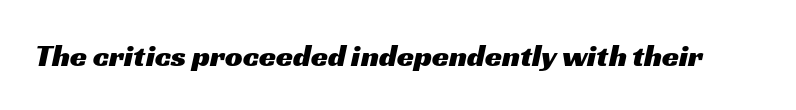
The image shows 31 px wide sans-serif type; set normal letter spacing, not underlined; medium stroke contrast and a medium x-height.
